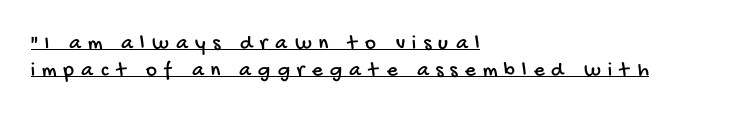
The image shows 21 px text type; set left-aligned, normal line spacing (1.27x), unusually wide letter spacing (+0.34 em), underlined.
